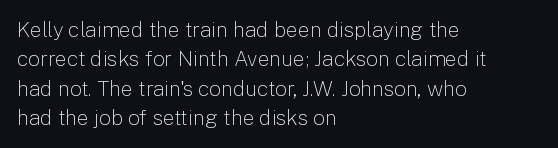
{"italic": "no", "bold": "no", "underline": "no", "align": "left", "line_spacing": "normal", "line_spacing_ratio": 1.4, "letter_spacing": "normal", "letter_spacing_em": 0.0, "glyph_px": 21}
